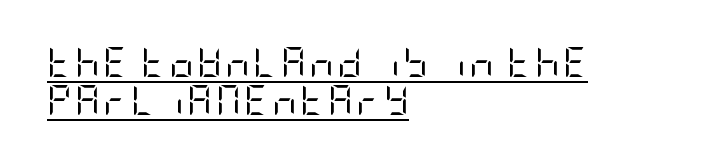
Stroke terminals: plain, sans-serif. Tall strokes in this sample are plumb rather than angled. The vertical gap from one line to the next is medium. The typesetting does not lean heavy: it is not bold. The setting favours the left margin, as ordinary paragraphs usually do. Underlining? Definitely there.
